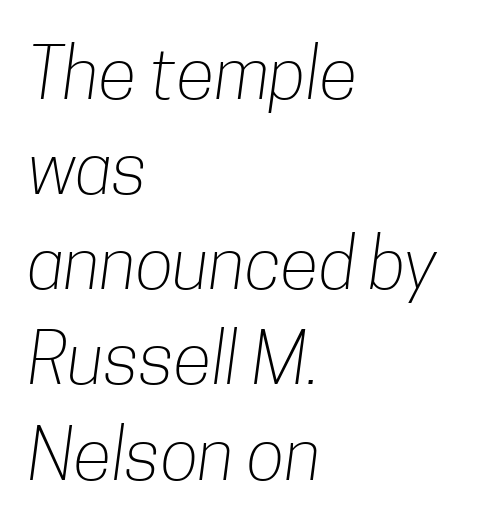
Grotesque or geometric, the face here clearly has no serifs. No word sits above an underline. Compared with a typical body face, this is equally light or lighter still. The text block is weighted toward the left margin, trailing off unevenly rightward.
